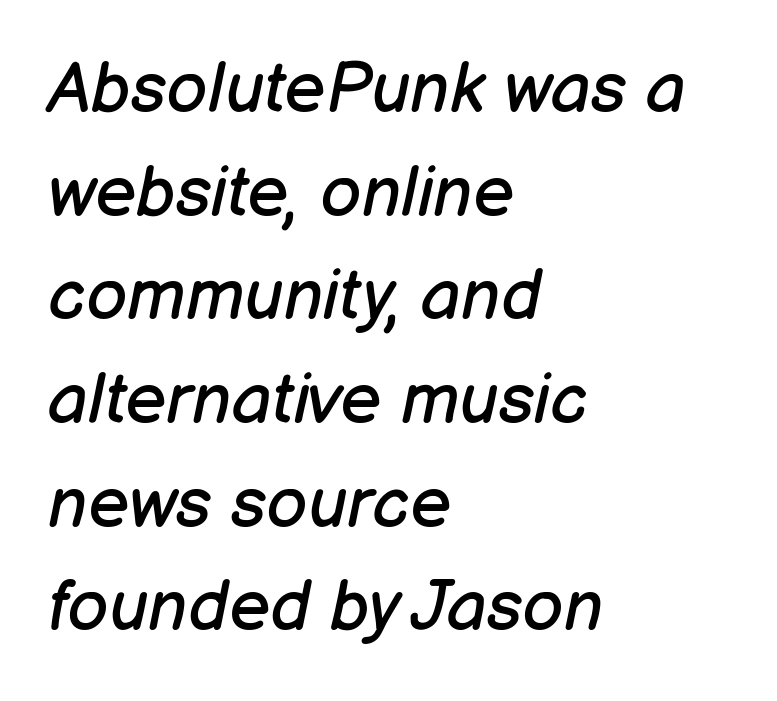
Q: Is the text bold? A: No.
Q: Is the text italic (slanted)? A: Yes, it leans right by about 12 degrees.
Q: Is the text underlined? A: No.
Q: How is the paragraph aligned? A: Left-aligned.
Q: Is the spacing between letters normal or unusually wide? A: Normal.
Q: Is the spacing between lines tight, normal or loose? A: Normal.
Q: Width (condensed, normal, or wide)? A: Normal.
Q: Stroke contrast? A: Low.
Q: x-height? A: Medium.
Q: Monospaced? A: No.
